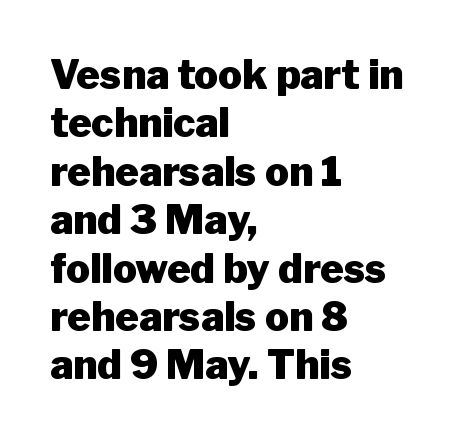
Q: Is the text bold? A: Yes.
Q: Is the text italic (slanted)? A: No, it is upright.
Q: Is the typeface a serif or a sans-serif typeface? A: Sans-serif.
Q: Is the text underlined? A: No.
Q: How is the paragraph aligned? A: Left-aligned.
Q: Is the spacing between letters normal or unusually wide? A: Normal.
Q: Width (condensed, normal, or wide)? A: Normal.
Q: Stroke contrast? A: Low.
Q: x-height? A: Medium.
Q: Monospaced? A: No.
